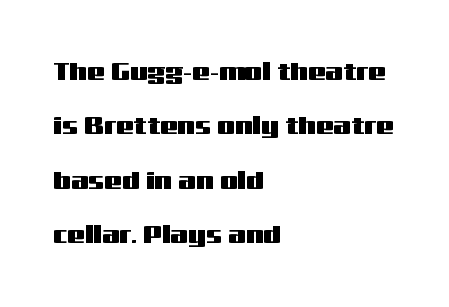
Q: Is the text italic (slanted)? A: No, it is upright.
Q: Is the text underlined? A: No.
Q: How is the paragraph aligned? A: Left-aligned.
Q: Is the spacing between letters normal or unusually wide? A: Normal.
Q: Is the spacing between lines tight, normal or loose? A: Loose.
